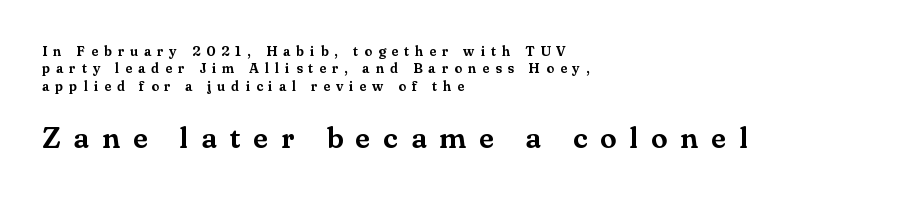
The image shows 30 px serif type, upright; set left-aligned, line spacing 1.24x, unusually wide letter spacing (+0.43 em), not underlined; the second (bottom) block is 2.14x larger; medium stroke contrast and a small x-height.
